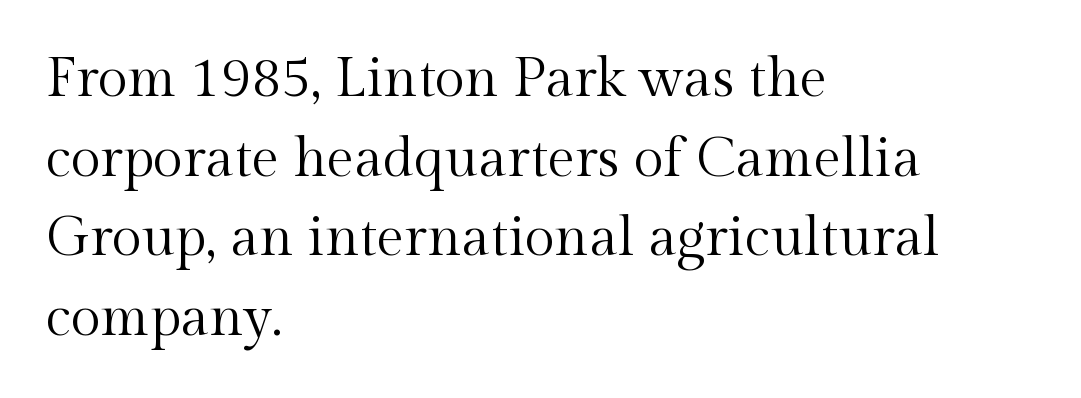
The image shows 55 px regular-weight serif type, upright; set left-aligned, normal line spacing (1.45x), normal letter spacing, not underlined; a medium x-height.
